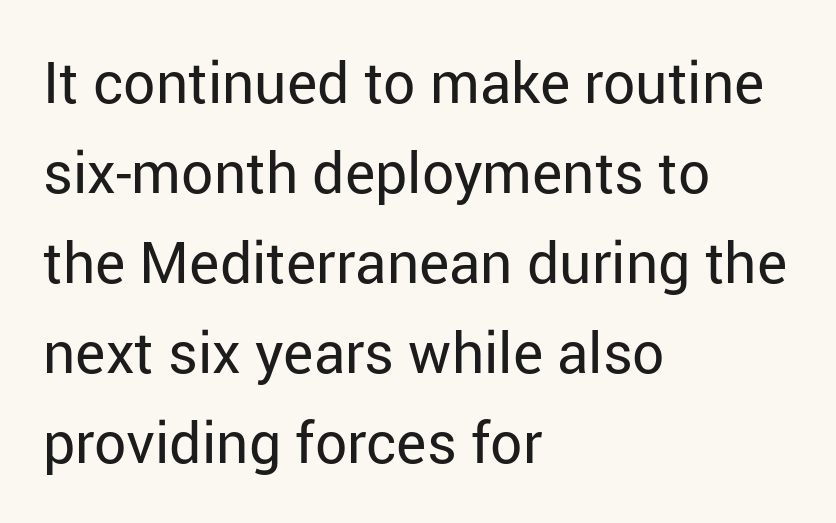
Q: Is the text bold? A: No.
Q: Is the text italic (slanted)? A: No, it is upright.
Q: Is the typeface a serif or a sans-serif typeface? A: Sans-serif.
Q: Is the text underlined? A: No.
Q: How is the paragraph aligned? A: Left-aligned.
Q: Is the spacing between letters normal or unusually wide? A: Normal.
Q: Is the spacing between lines tight, normal or loose? A: Normal.
Q: Width (condensed, normal, or wide)? A: Normal.
Q: Stroke contrast? A: Low.
Q: x-height? A: Medium.
Q: Monospaced? A: No.
